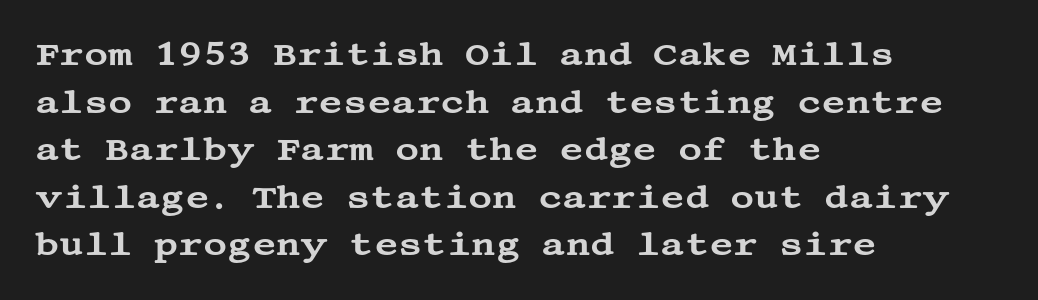
Q: Is the text italic (slanted)? A: No, it is upright.
Q: Is the typeface a serif or a sans-serif typeface? A: Serif.
Q: Is the text underlined? A: No.
Q: How is the paragraph aligned? A: Left-aligned.
Q: Is the spacing between letters normal or unusually wide? A: Normal.
Q: Is the spacing between lines tight, normal or loose? A: Normal.
Q: Width (condensed, normal, or wide)? A: Wide.
Q: Stroke contrast? A: Medium.
Q: x-height? A: Large.
